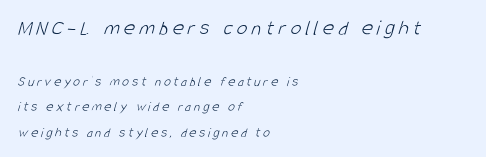
{"bold": "no", "underline": "no", "align": "left", "line_spacing_ratio": 1.8, "larger_block": "first", "size_ratio": 1.57, "glyph_px": 22}
